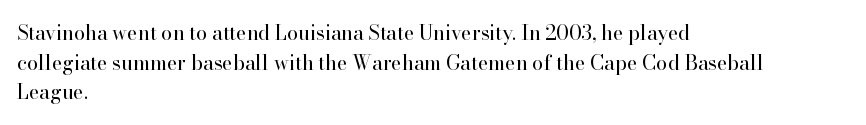
Q: Is the text bold? A: No.
Q: Is the text italic (slanted)? A: No, it is upright.
Q: Is the text underlined? A: No.
Q: How is the paragraph aligned? A: Left-aligned.
Q: Is the spacing between letters normal or unusually wide? A: Normal.
Q: Is the spacing between lines tight, normal or loose? A: Normal.
